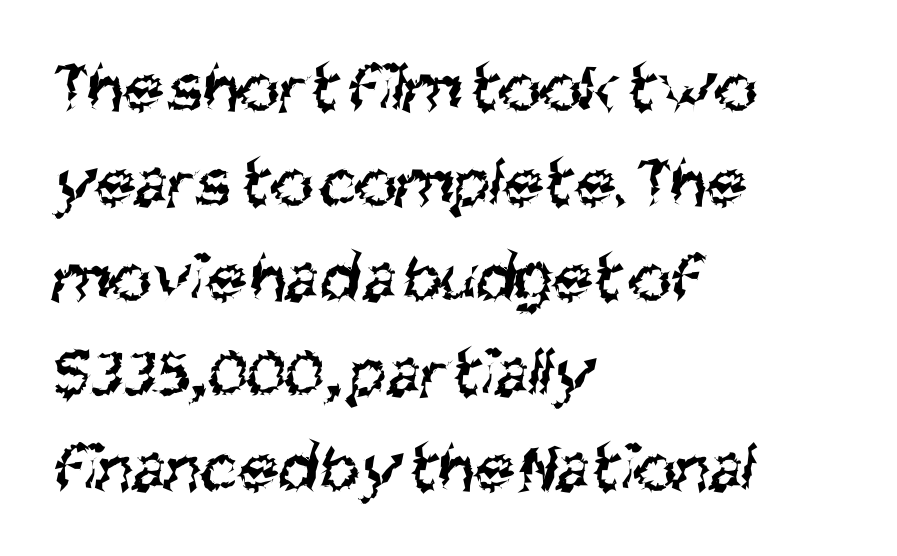
The image shows 72 px regular-weight, condensed sans-serif type; set left-aligned, normal line spacing (1.32x), normal letter spacing, not underlined; medium stroke contrast and a large x-height.
